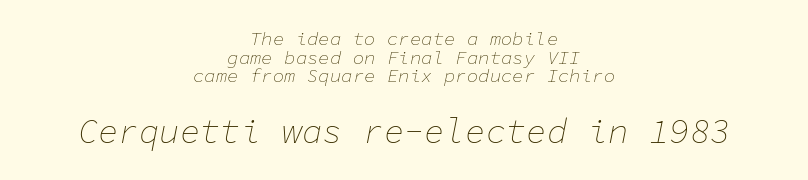
You get the small type first, then a jump to larger type. Note the uniform advance width — an 'i' takes as much space as an 'm'. Honestly, the rows look squashed on top of each other. Reading down the block, each line starts at a different indent, mirrored at its end. Check under the words: just untouched page.
